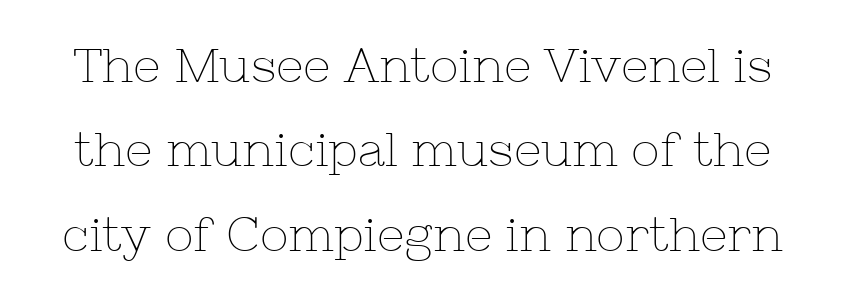
Characters follow at the spacing the type designer built in. Honestly, there is no underline to notice here at all. Letters have the restrained weight of plain body copy at most. The lettering holds an erect, upright posture throughout. Letterform terminals end in serifs throughout the passage.
